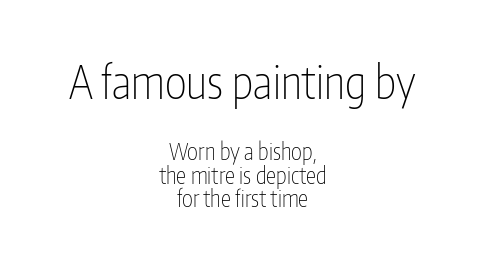
The letters sit at their default tracking, neither squeezed nor spread. No heavy texture on the line: the type isn't bold. The letters in the upper block stand taller than those in the block below. Nope, not italic — everything's standing straight. The letters advance in unequal steps, a hallmark of proportional type. The glyphs are unaccompanied by any horizontal stroke below them.
